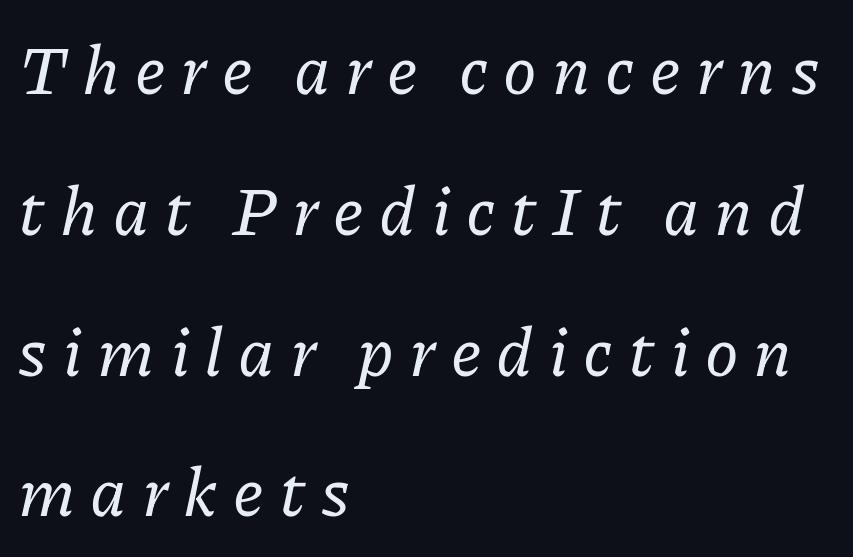
Q: Is the text italic (slanted)? A: Yes, it leans right by about 11 degrees.
Q: Is the typeface a serif or a sans-serif typeface? A: Serif.
Q: Is the text underlined? A: No.
Q: How is the paragraph aligned? A: Left-aligned.
Q: Is the spacing between letters normal or unusually wide? A: Unusually wide.
Q: Is the spacing between lines tight, normal or loose? A: Loose.
Q: Width (condensed, normal, or wide)? A: Normal.
Q: Stroke contrast? A: Low.
Q: x-height? A: Medium.
Q: Monospaced? A: No.
